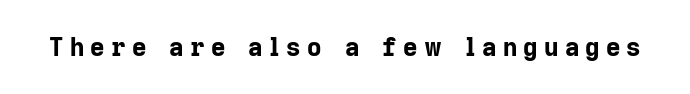
{"italic": "no", "bold": "yes", "underline": "no", "letter_spacing": "wide", "letter_spacing_em": 0.25, "glyph_px": 25}
